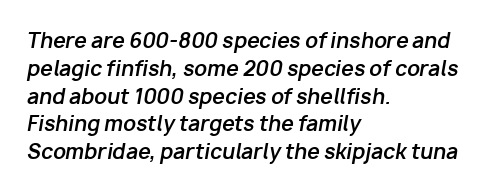
What's the leading like? Ordinary, nothing unusual. How are the letters spaced? Ordinarily, with no added tracking. Every row of glyphs begins at an identical x-position on the left. The rendering applies a slant to the glyphs. As a designer I'd log this as weight 700, bold. The space directly below the letters is spotless.
